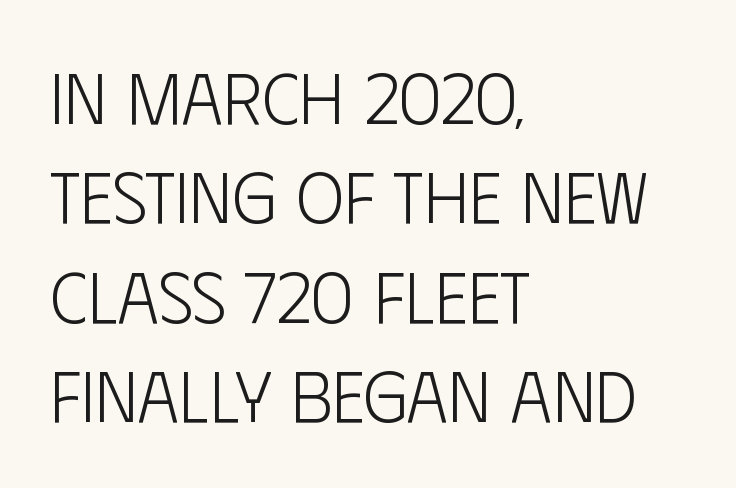
Only glyphs here, with clear space below each row. These lines are rendered in a variable-pitch font. Posture: upright roman. Line beginnings align vertically; line endings do not.
